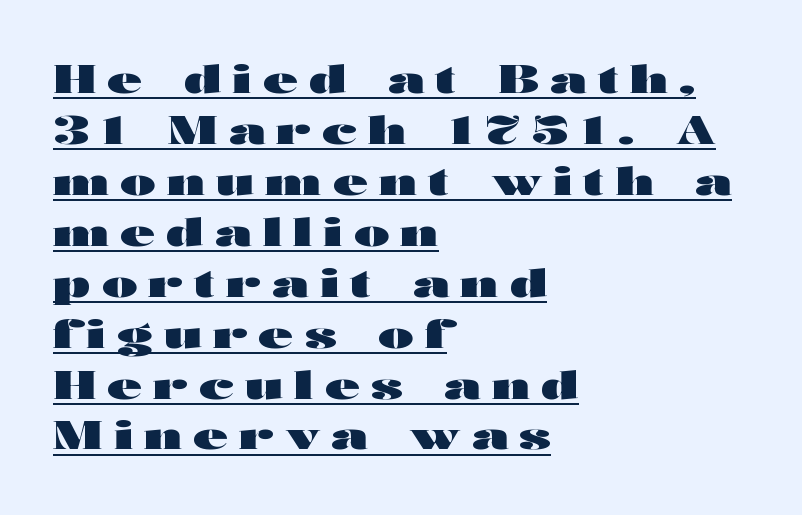
{"italic": "no", "bold": "yes", "weight": "heavy", "width": "wide", "stroke_contrast": "high", "x_height": "medium", "monospaced": "no", "underline": "yes", "align": "left", "line_spacing": "normal", "line_spacing_ratio": 1.34, "letter_spacing": "wide", "letter_spacing_em": 0.3, "glyph_px": 38}
